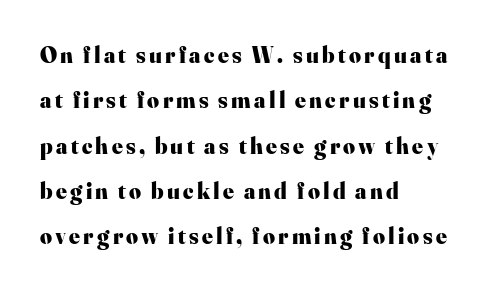
The axis of the letterforms is exactly vertical. Beneath every word, the page is bare. A dark, heavy texture on the line: the type is bold. Line starts are locked; line ends wander. The designer dialed line spacing up above the default.
